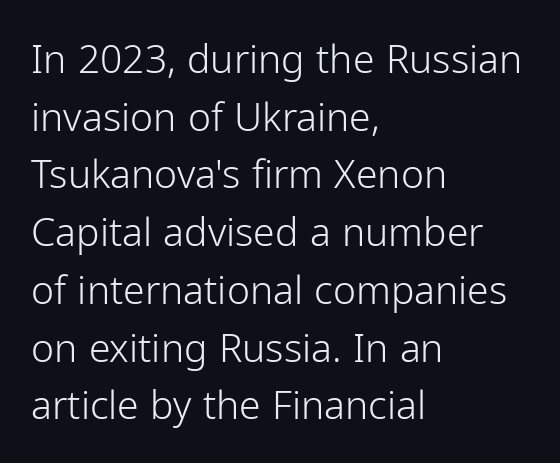
Q: Is the text bold? A: No.
Q: Is the text italic (slanted)? A: No, it is upright.
Q: Is the typeface a serif or a sans-serif typeface? A: Sans-serif.
Q: Is the text underlined? A: No.
Q: How is the paragraph aligned? A: Left-aligned.
Q: Is the spacing between letters normal or unusually wide? A: Normal.
Q: Is the spacing between lines tight, normal or loose? A: Normal.
Q: Width (condensed, normal, or wide)? A: Normal.
Q: Stroke contrast? A: Low.
Q: x-height? A: Medium.
Q: Monospaced? A: No.
